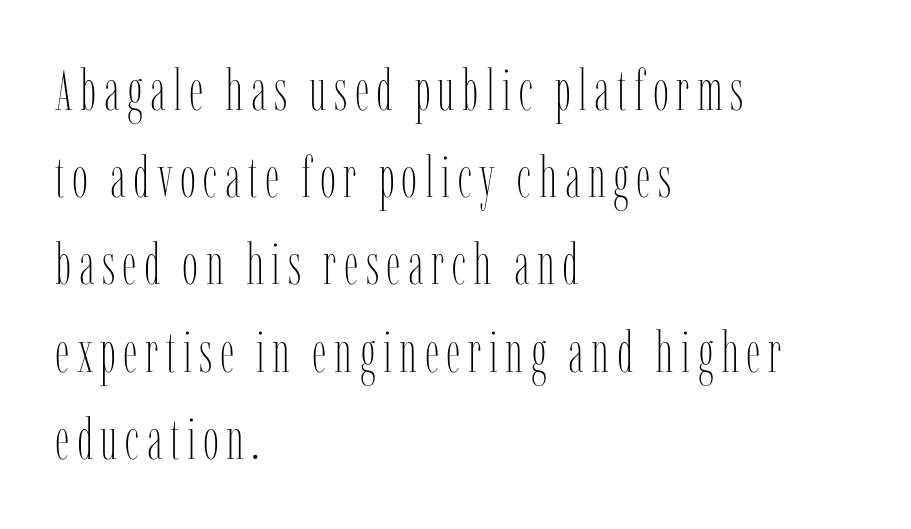
{"italic": "no", "bold": "no", "weight": "thin", "width": "condensed", "stroke_contrast": "low", "x_height": "medium", "monospaced": "no", "underline": "no", "align": "left", "line_spacing": "normal", "line_spacing_ratio": 1.53, "glyph_px": 57}
